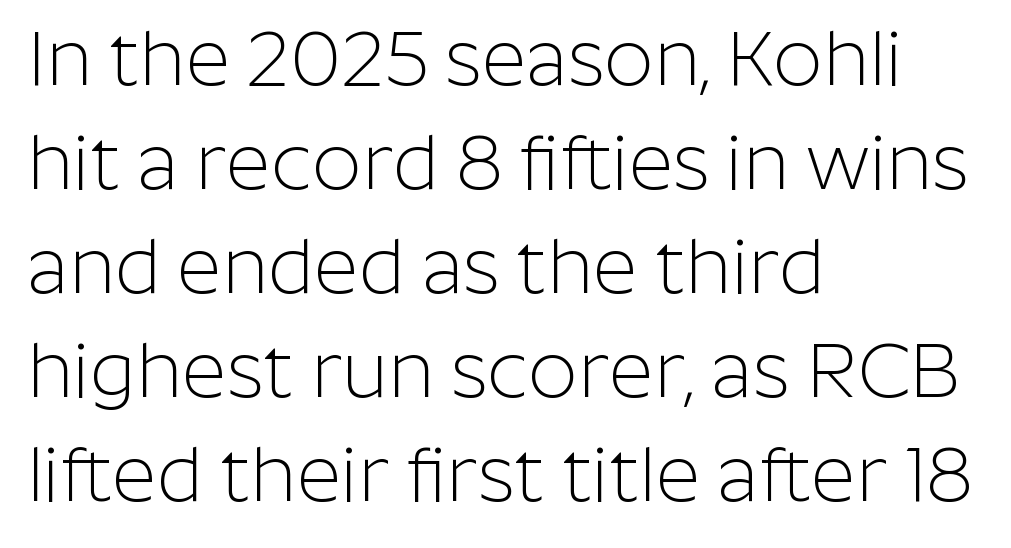
Quick note: underline off. Is the letter spacing exaggerated? No — it looks like the ordinary default. Unbolded letterforms with no extra heft. Rows of type keep a routine distance in the vertical direction.
